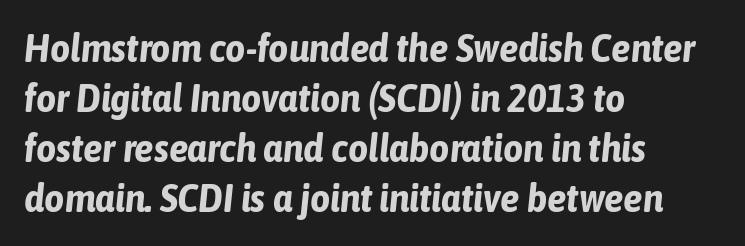
The image shows 39 px bold, condensed type, italic (leaning right); set left-aligned, normal line spacing (1.28x), normal letter spacing, not underlined; low stroke contrast and a medium x-height.
